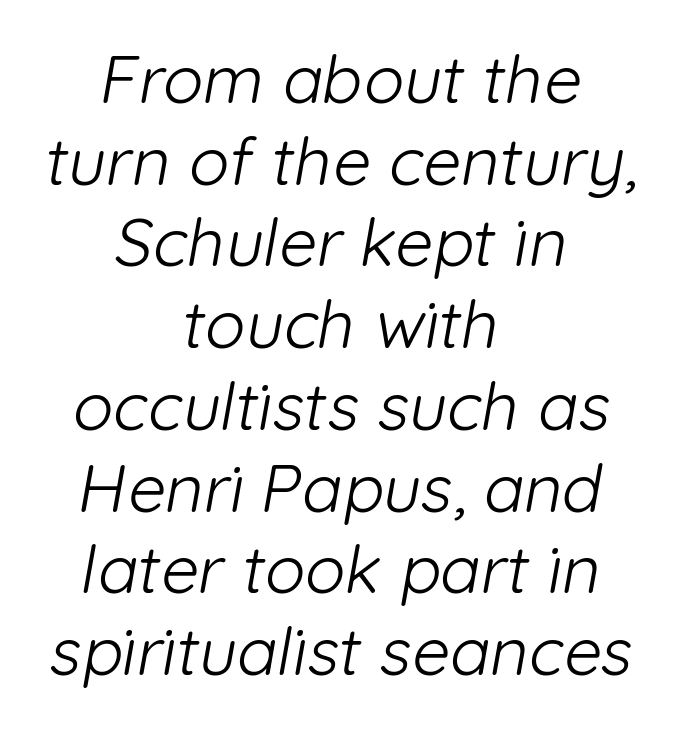
The image shows 67 px light sans-serif type; set centered, line spacing 1.22x, normal letter spacing, not underlined; low stroke contrast and a medium x-height.
